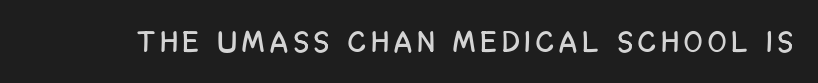
{"serif": "no", "italic": "no", "width": "condensed", "stroke_contrast": "low", "x_height": "large", "monospaced": "no", "underline": "no", "letter_spacing": "wide", "letter_spacing_em": 0.2, "glyph_px": 30}
